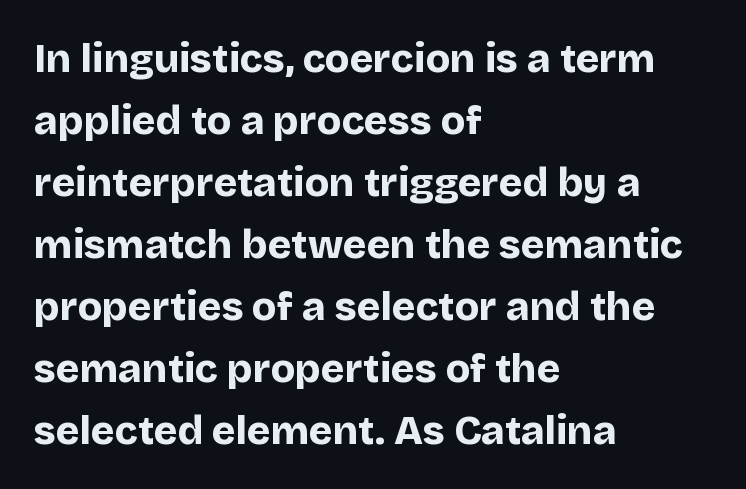
Words float on clear page, feet unadorned. Unlike italic type, these characters show no tilt at all. These lines are composed in type without serifs. Summary of weight: heavy, a full bold.
